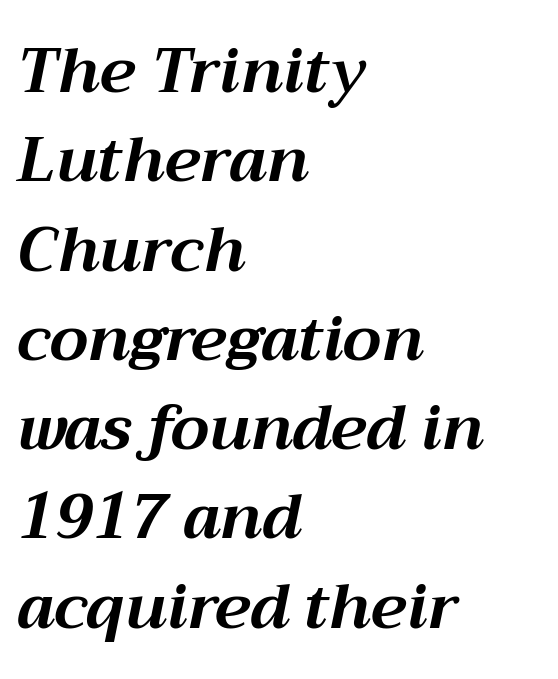
The image shows 62 px bold type, italic (leaning right); set left-aligned, normal line spacing (1.44x), normal letter spacing, not underlined; medium stroke contrast and a medium x-height.
